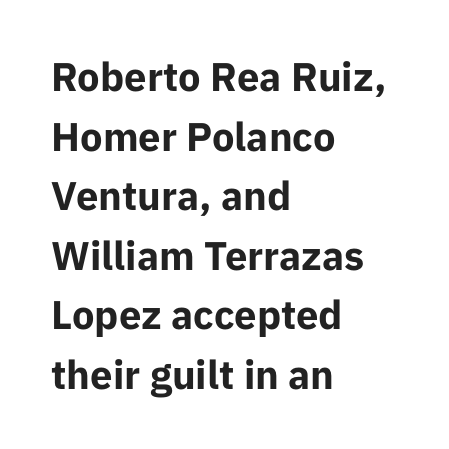
The image shows 40 px bold sans-serif type, upright; set left-aligned, normal line spacing (1.49x), normal letter spacing, not underlined; low stroke contrast and a medium x-height.
